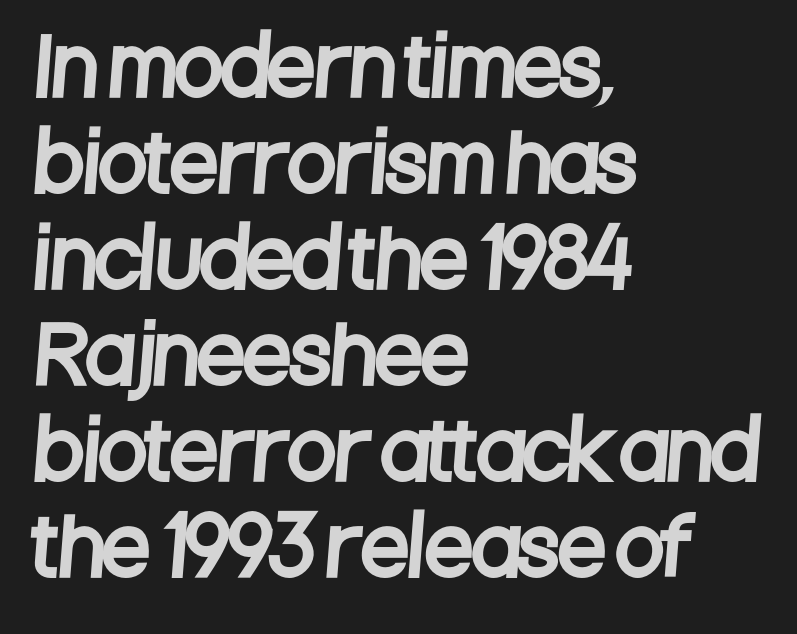
A classic flush-left, rag-right setting is used for this passage. Any mark beneath the type? The region is blank. Think of a printed novel: that variable character pitch is what you see here. Grotesque or geometric, the face here clearly has no serifs.
